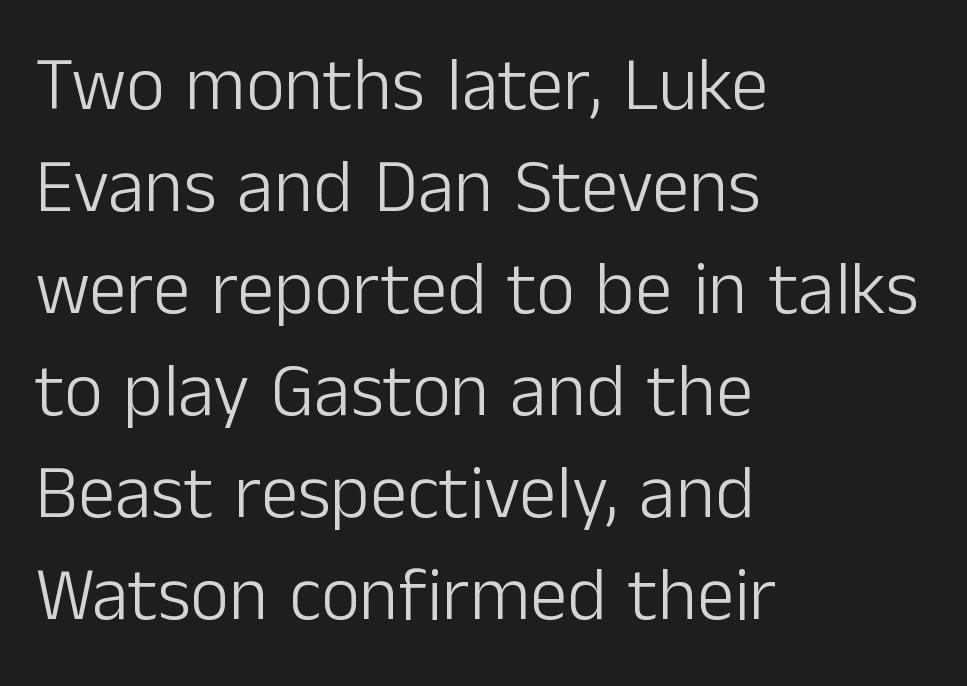
Q: Is the text bold? A: No.
Q: Is the text italic (slanted)? A: No, it is upright.
Q: Is the typeface a serif or a sans-serif typeface? A: Sans-serif.
Q: Is the text underlined? A: No.
Q: How is the paragraph aligned? A: Left-aligned.
Q: Is the spacing between letters normal or unusually wide? A: Normal.
Q: Is the spacing between lines tight, normal or loose? A: Normal.
Q: Width (condensed, normal, or wide)? A: Normal.
Q: Stroke contrast? A: Low.
Q: x-height? A: Medium.
Q: Monospaced? A: No.
